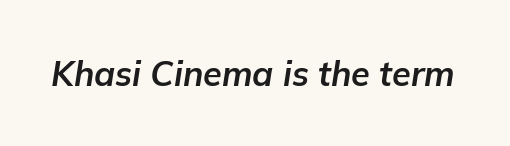
The image shows 34 px bold type, italic (leaning right); set normal letter spacing, not underlined; low stroke contrast and a medium x-height.
